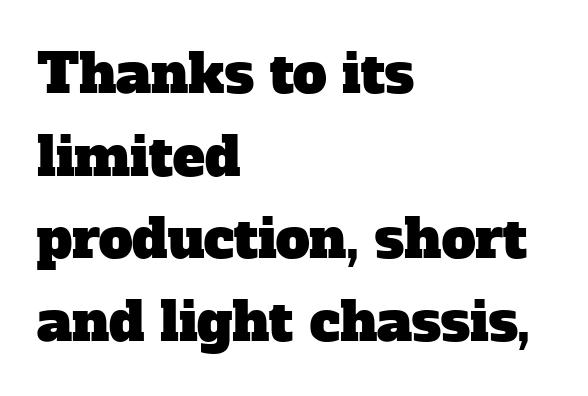
The image shows 54 px serif type; set left-aligned, normal line spacing (1.53x), normal letter spacing, not underlined; low stroke contrast and a medium x-height.
